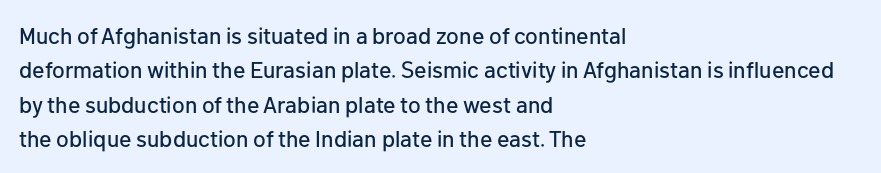
{"italic": "no", "underline": "no", "align": "left", "line_spacing": "normal", "line_spacing_ratio": 1.5, "letter_spacing": "normal", "letter_spacing_em": 0.0, "glyph_px": 23}
